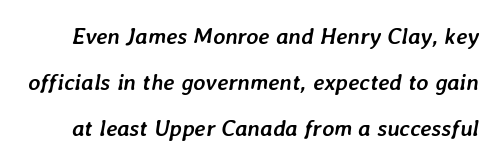
{"italic": "yes", "lean": "right", "slant_degrees": 7, "bold": "yes", "underline": "no", "line_spacing": "loose", "line_spacing_ratio": 2.01, "letter_spacing": "normal", "letter_spacing_em": 0.0, "glyph_px": 23}
